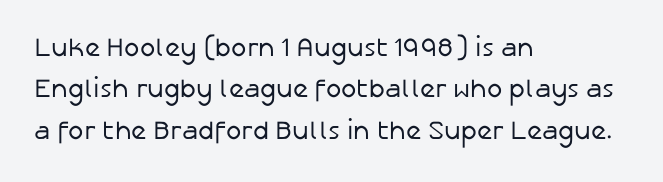
Each stroke keeps to a modest, everyday thickness or less. Whoever set this chose a conventional vertical rhythm. Caption: multi-line text, flush left, ragged right. Underlining? Definitely not there.
